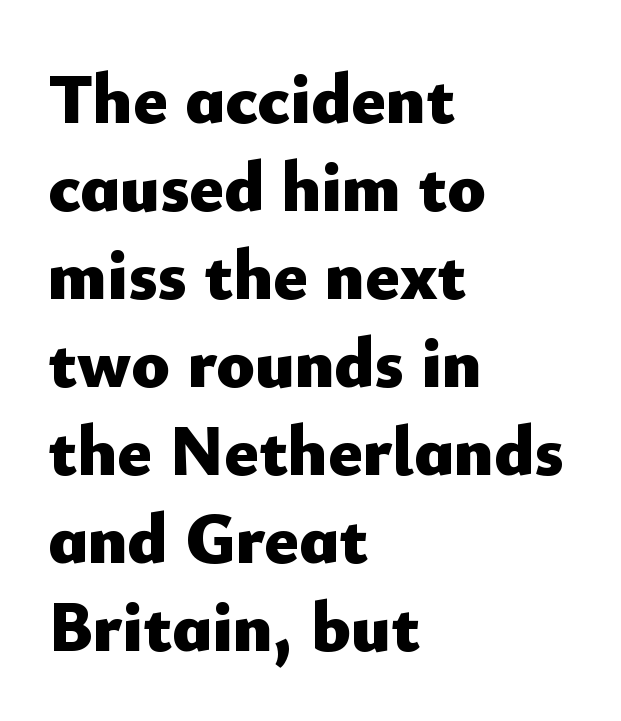
The image shows 71 px heavy sans-serif type, upright; set left-aligned, line spacing 1.24x, normal letter spacing, not underlined; low stroke contrast and a small x-height.
